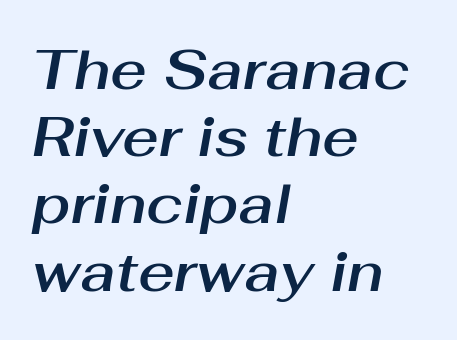
{"italic": "yes", "lean": "right", "slant_degrees": 10, "width": "normal", "stroke_contrast": "medium", "x_height": "medium", "monospaced": "no", "underline": "no", "align": "left", "line_spacing_ratio": 1.2, "letter_spacing": "normal", "letter_spacing_em": 0.0, "glyph_px": 56}
